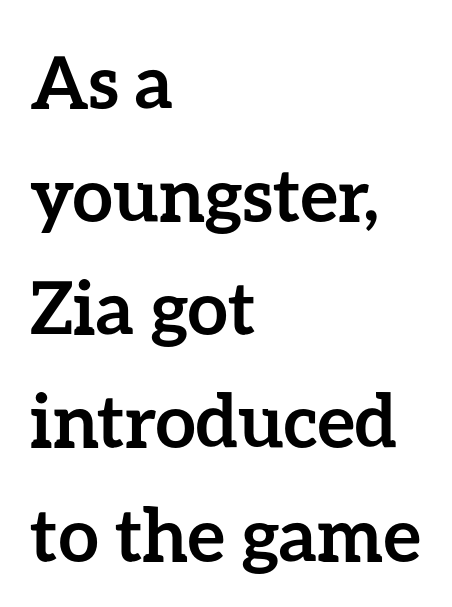
Q: Is the text bold? A: Yes.
Q: Is the text italic (slanted)? A: No, it is upright.
Q: Is the text underlined? A: No.
Q: How is the paragraph aligned? A: Left-aligned.
Q: Is the spacing between letters normal or unusually wide? A: Normal.
Q: Is the spacing between lines tight, normal or loose? A: Normal.
Q: Width (condensed, normal, or wide)? A: Normal.
Q: Stroke contrast? A: Low.
Q: x-height? A: Medium.
Q: Monospaced? A: No.
